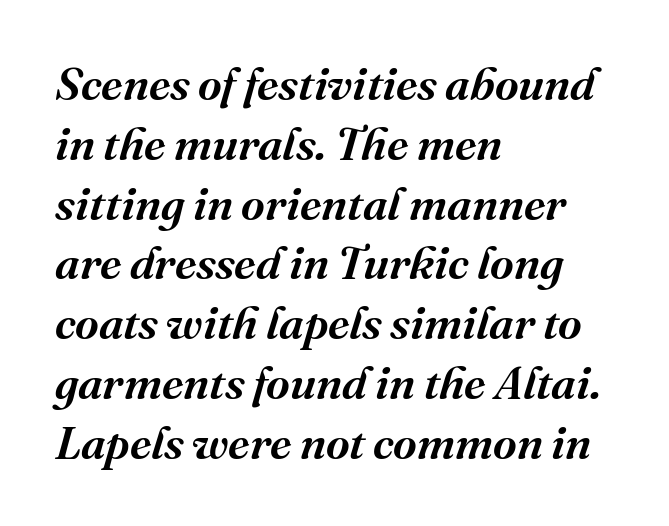
{"serif": "yes", "italic": "yes", "lean": "right", "slant_degrees": 16, "width": "normal", "stroke_contrast": "medium", "x_height": "medium", "monospaced": "no", "underline": "no", "align": "left", "line_spacing": "normal", "line_spacing_ratio": 1.3, "letter_spacing": "normal", "letter_spacing_em": 0.0, "glyph_px": 46}
